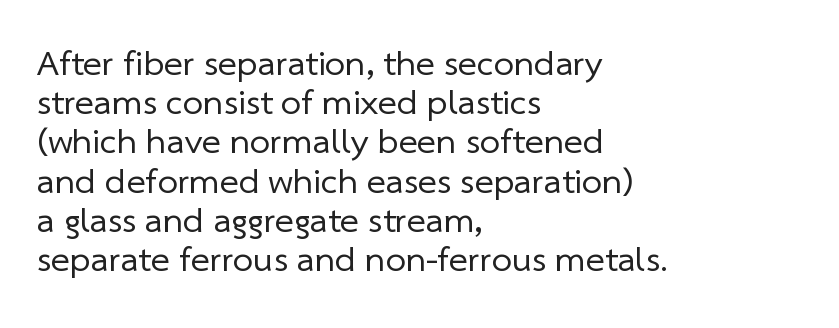
Q: Is the text bold? A: No.
Q: Is the typeface a serif or a sans-serif typeface? A: Sans-serif.
Q: Is the text underlined? A: No.
Q: How is the paragraph aligned? A: Left-aligned.
Q: Is the spacing between letters normal or unusually wide? A: Normal.
Q: Is the spacing between lines tight, normal or loose? A: Tight.
Q: Width (condensed, normal, or wide)? A: Normal.
Q: Stroke contrast? A: Low.
Q: x-height? A: Medium.
Q: Monospaced? A: No.
